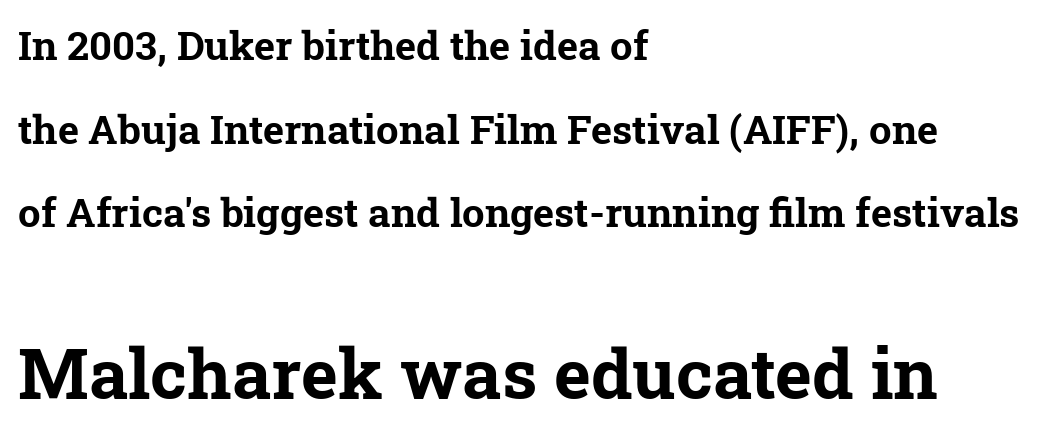
{"serif": "yes", "bold": "yes", "weight": "bold", "width": "normal", "stroke_contrast": "low", "x_height": "medium", "monospaced": "no", "underline": "no", "align": "left", "line_spacing": "loose", "line_spacing_ratio": 2.09, "letter_spacing": "normal", "letter_spacing_em": 0.0, "larger_block": "second", "size_ratio": 1.75, "glyph_px": 70}
